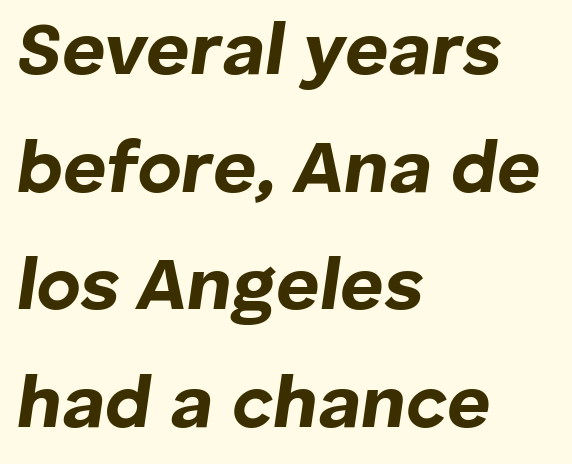
The image shows 75 px bold type, italic (leaning right); set left-aligned, normal line spacing (1.57x), normal letter spacing, not underlined; low stroke contrast and a medium x-height.
